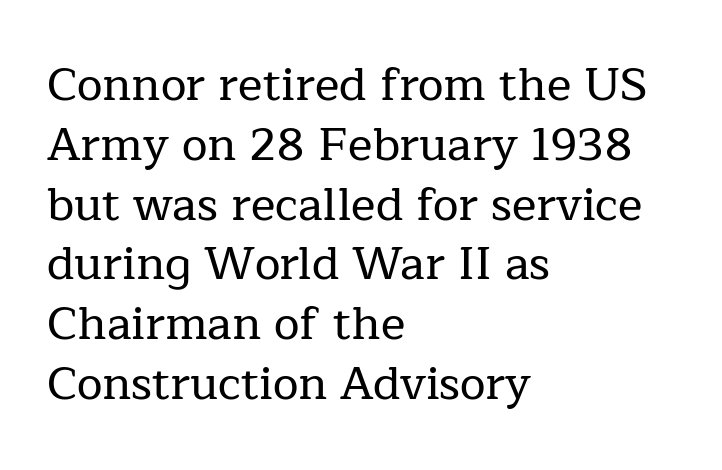
{"serif": "yes", "italic": "no", "width": "normal", "stroke_contrast": "low", "x_height": "medium", "monospaced": "no", "underline": "no", "align": "left", "line_spacing": "normal", "line_spacing_ratio": 1.3, "letter_spacing": "normal", "letter_spacing_em": 0.0, "glyph_px": 46}
